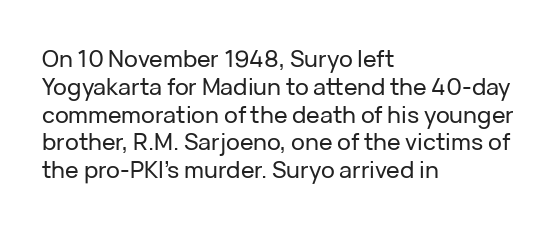
Here the glyphs are tracked normally, forming tight word shapes. The specimen omits any rule beneath the text block's lines. Vertical strokes here are truly vertical. The lines in this sample share a left origin and differ only in where they stop.
